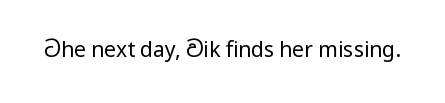
The passage shown is not underscored anywhere. The font's upright variant was chosen for this text. Stems here are at most as thick as an everyday book face. Observe the ordinary spacing: letters are neighbours, not strangers.
